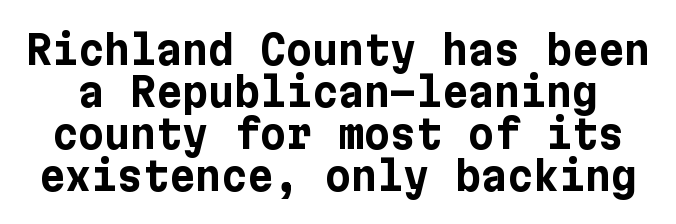
The image shows 40 px bold sans-serif type, upright; set tight line spacing (1.05x), normal letter spacing, not underlined; low stroke contrast and a medium x-height.
